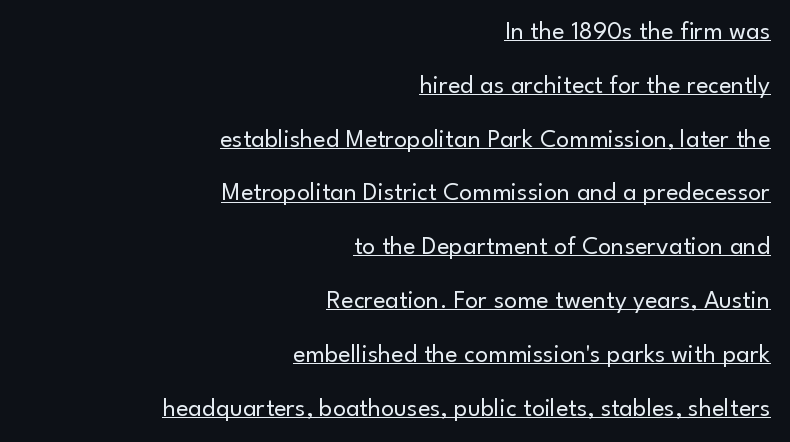
Q: Is the text bold? A: No.
Q: Is the text italic (slanted)? A: No, it is upright.
Q: Is the text underlined? A: Yes.
Q: How is the paragraph aligned? A: Right-aligned.
Q: Is the spacing between letters normal or unusually wide? A: Normal.
Q: Is the spacing between lines tight, normal or loose? A: Loose.
